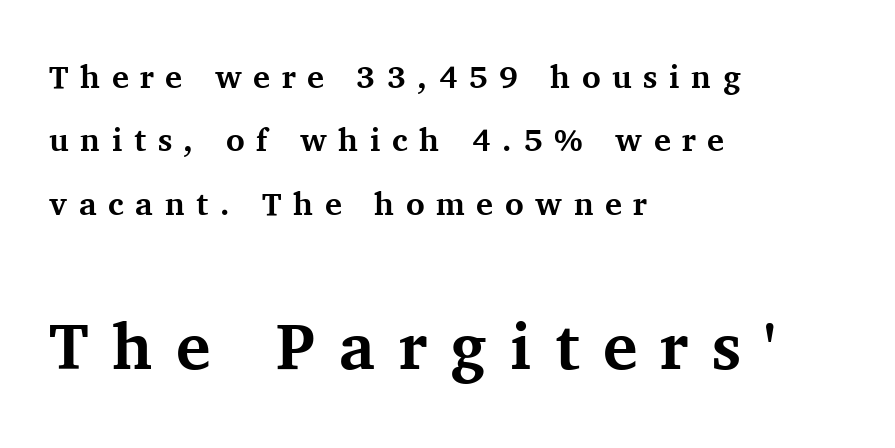
Q: Is the text bold? A: Yes.
Q: Is the text italic (slanted)? A: No, it is upright.
Q: Is the typeface a serif or a sans-serif typeface? A: Serif.
Q: Is the text underlined? A: No.
Q: How is the paragraph aligned? A: Left-aligned.
Q: Is the spacing between letters normal or unusually wide? A: Unusually wide.
Q: Is the spacing between lines tight, normal or loose? A: Loose.
Q: Which block of text is set in a larger size, the first (top) or the second (bottom)? A: The second (bottom) one.
Q: Width (condensed, normal, or wide)? A: Normal.
Q: Stroke contrast? A: Medium.
Q: x-height? A: Medium.
Q: Monospaced? A: No.
